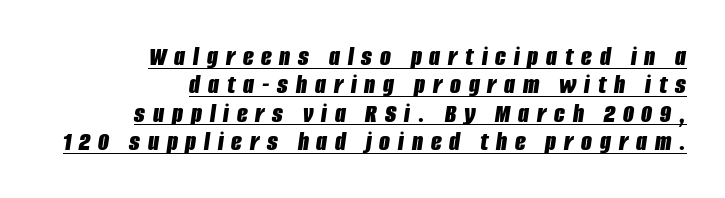
The image shows 28 px bold, condensed type, italic (leaning right); set right-aligned, tight line spacing (1.01x), unusually wide letter spacing (+0.28 em), underlined; low stroke contrast and a large x-height.
